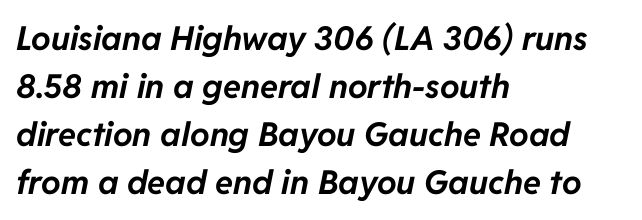
{"italic": "yes", "lean": "right", "slant_degrees": 11, "bold": "yes", "weight": "bold", "width": "normal", "stroke_contrast": "low", "x_height": "medium", "monospaced": "no", "underline": "no", "align": "left", "line_spacing": "normal", "line_spacing_ratio": 1.45, "letter_spacing": "normal", "letter_spacing_em": 0.0, "glyph_px": 33}
